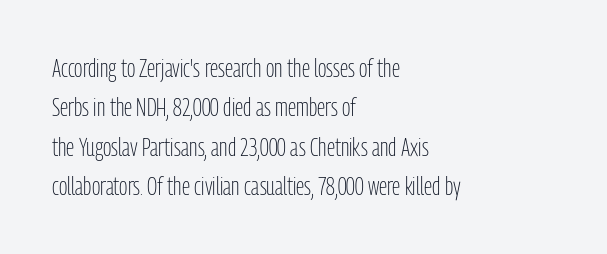
The image shows 25 px text type, upright; set left-aligned, normal line spacing (1.58x), normal letter spacing, not underlined.
